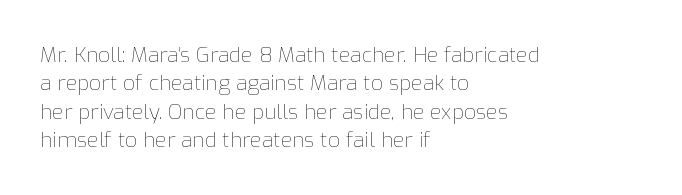
The image shows 21 px text type, upright; set left-aligned, normal line spacing (1.35x), normal letter spacing, not underlined.
